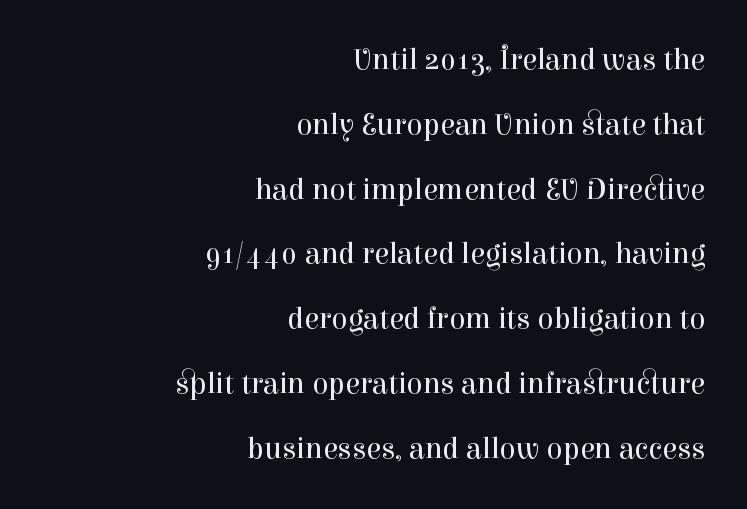
{"serif": "yes", "italic": "no", "bold": "no", "weight": "regular", "width": "normal", "stroke_contrast": "high", "x_height": "medium", "monospaced": "no", "underline": "no", "align": "right", "line_spacing": "loose", "line_spacing_ratio": 2.16, "letter_spacing": "normal", "letter_spacing_em": 0.0, "glyph_px": 30}
